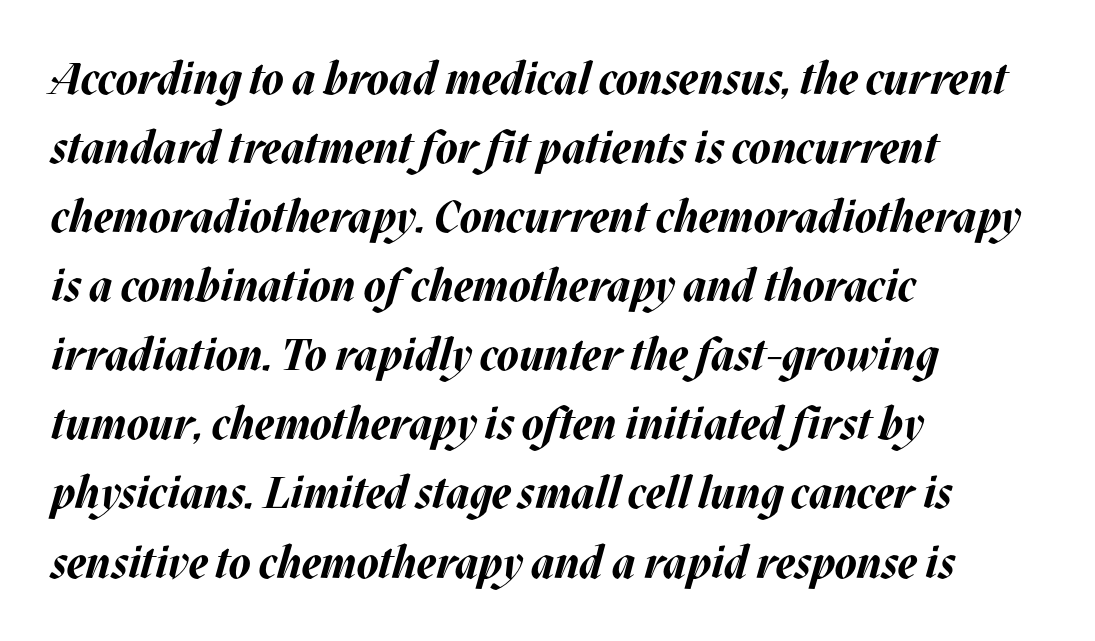
{"italic": "yes", "lean": "right", "slant_degrees": 17, "bold": "yes", "weight": "bold", "width": "normal", "stroke_contrast": "medium", "x_height": "large", "monospaced": "no", "underline": "no", "align": "left", "line_spacing": "normal", "line_spacing_ratio": 1.57, "letter_spacing": "normal", "letter_spacing_em": 0.0, "glyph_px": 44}
